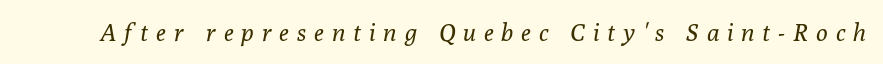
This sample uses expanded letter spacing, leaving extra air between glyphs. The font sits on the lighter half of the weight spectrum, regular included. Lines of text with bare space underneath. Style check: oblique.
